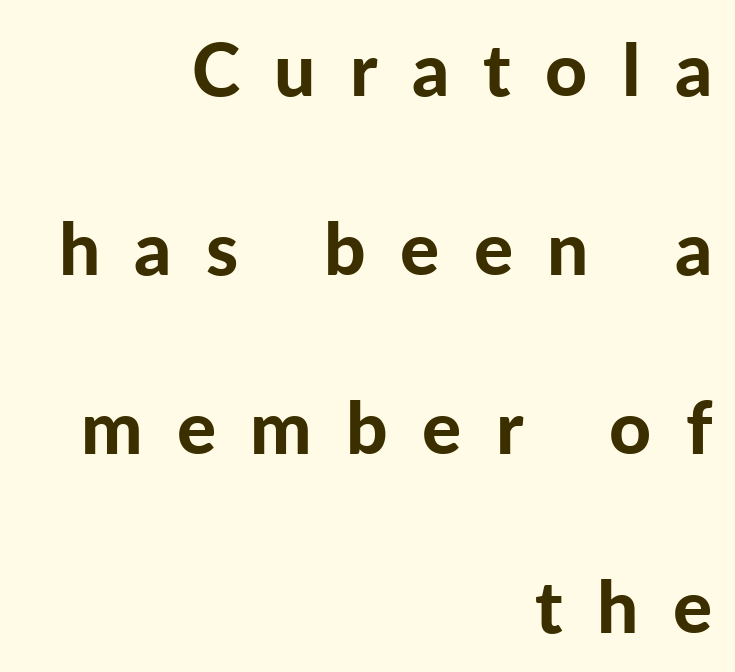
{"serif": "no", "italic": "no", "bold": "yes", "weight": "bold", "width": "normal", "stroke_contrast": "low", "x_height": "medium", "monospaced": "no", "underline": "no", "align": "right", "line_spacing": "loose", "line_spacing_ratio": 2.45, "letter_spacing": "wide", "letter_spacing_em": 0.47, "glyph_px": 73}
